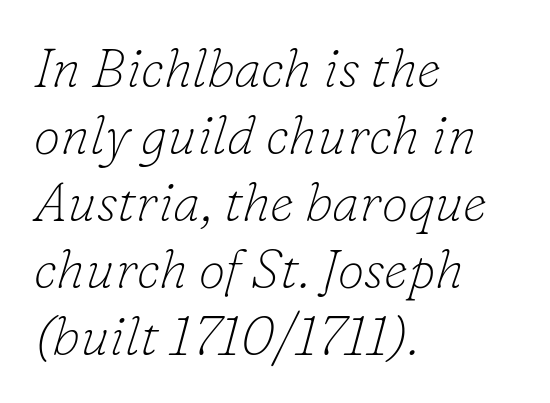
Q: Is the text bold? A: No.
Q: Is the text italic (slanted)? A: Yes, it leans right by about 16 degrees.
Q: Is the typeface a serif or a sans-serif typeface? A: Serif.
Q: Is the text underlined? A: No.
Q: How is the paragraph aligned? A: Left-aligned.
Q: Is the spacing between letters normal or unusually wide? A: Normal.
Q: Width (condensed, normal, or wide)? A: Normal.
Q: Stroke contrast? A: Low.
Q: x-height? A: Small.
Q: Monospaced? A: No.
